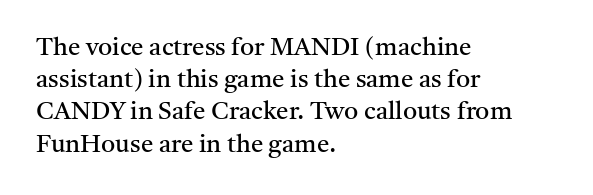
The image shows 25 px text type, upright; set left-aligned, normal line spacing (1.29x), normal letter spacing, not underlined.
